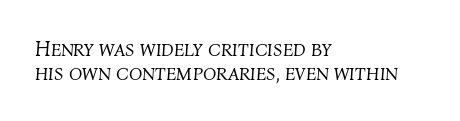
The image shows 22 px text type, italic (leaning right); set left-aligned, tight line spacing (1.07x), normal letter spacing, not underlined.
